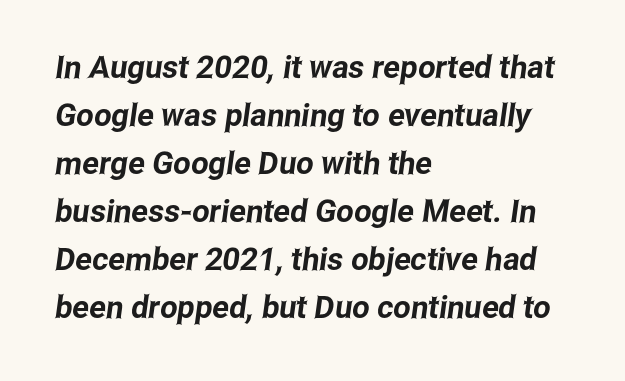
{"serif": "no", "width": "condensed", "stroke_contrast": "low", "x_height": "medium", "monospaced": "no", "underline": "no", "align": "left", "line_spacing": "normal", "line_spacing_ratio": 1.55, "letter_spacing": "normal", "letter_spacing_em": 0.0, "glyph_px": 31}
